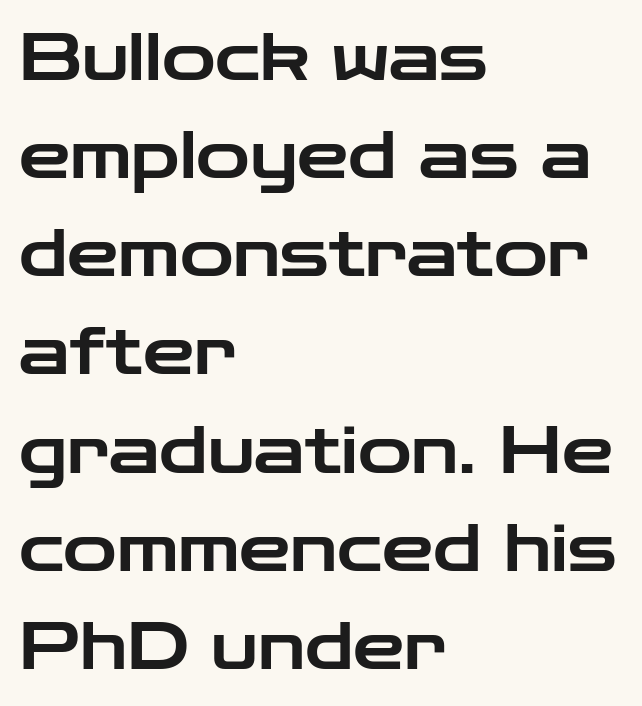
Posture: straight, roman, zero tilt. The glyphs are unaccompanied by any horizontal stroke below them. Regarding leading, the lines here are spaced in the standard way. Reading down the block, your eye returns to a fixed left position each line.
